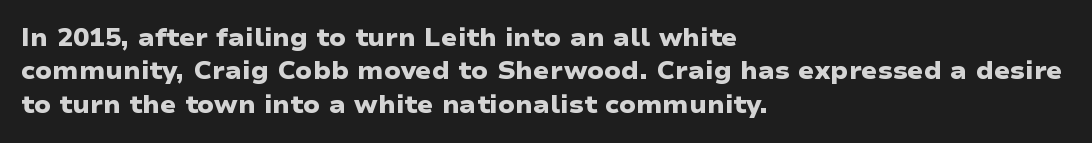
Q: Is the text bold? A: Yes.
Q: Is the text underlined? A: No.
Q: How is the paragraph aligned? A: Left-aligned.
Q: Is the spacing between letters normal or unusually wide? A: Normal.
Q: Is the spacing between lines tight, normal or loose? A: Normal.
